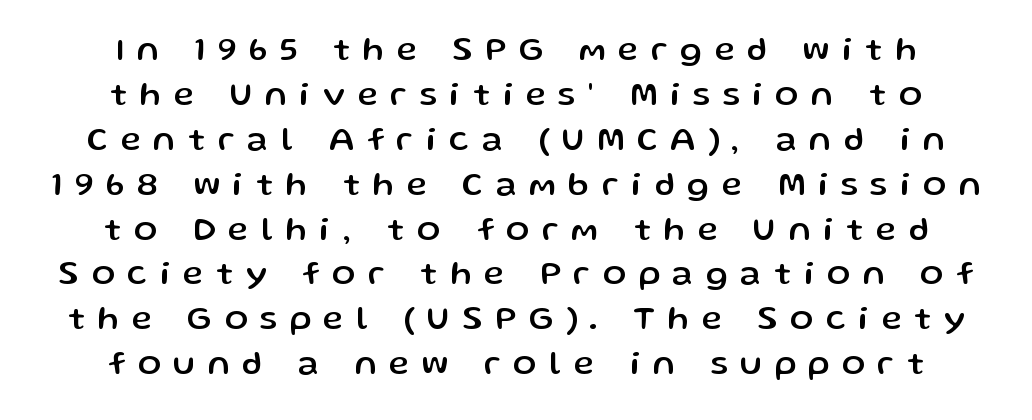
Q: Is the text italic (slanted)? A: No, it is upright.
Q: Is the typeface a serif or a sans-serif typeface? A: Sans-serif.
Q: Is the text underlined? A: No.
Q: How is the paragraph aligned? A: Centered.
Q: Is the spacing between letters normal or unusually wide? A: Unusually wide.
Q: Is the spacing between lines tight, normal or loose? A: Normal.
Q: Width (condensed, normal, or wide)? A: Normal.
Q: Stroke contrast? A: Low.
Q: x-height? A: Medium.
Q: Monospaced? A: No.
